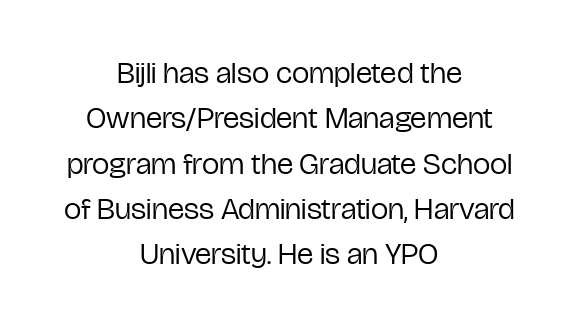
Q: Is the text bold? A: No.
Q: Is the text italic (slanted)? A: No, it is upright.
Q: Is the typeface a serif or a sans-serif typeface? A: Sans-serif.
Q: Is the text underlined? A: No.
Q: How is the paragraph aligned? A: Centered.
Q: Is the spacing between letters normal or unusually wide? A: Normal.
Q: Is the spacing between lines tight, normal or loose? A: Normal.
Q: Width (condensed, normal, or wide)? A: Condensed.
Q: Stroke contrast? A: Low.
Q: x-height? A: Medium.
Q: Monospaced? A: No.
